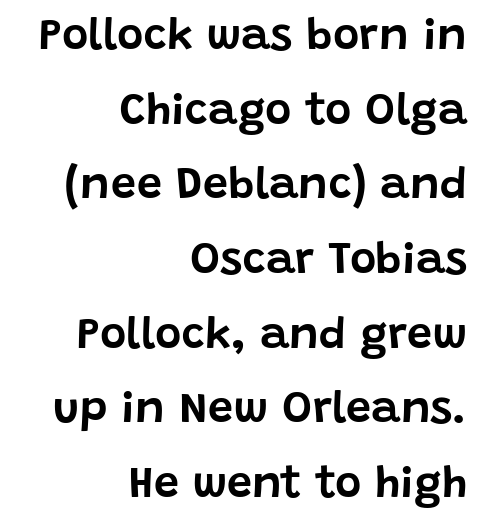
{"serif": "no", "italic": "no", "width": "normal", "stroke_contrast": "low", "x_height": "large", "monospaced": "no", "underline": "no", "align": "right", "line_spacing": "normal", "line_spacing_ratio": 1.66, "letter_spacing": "normal", "letter_spacing_em": 0.0, "glyph_px": 45}
